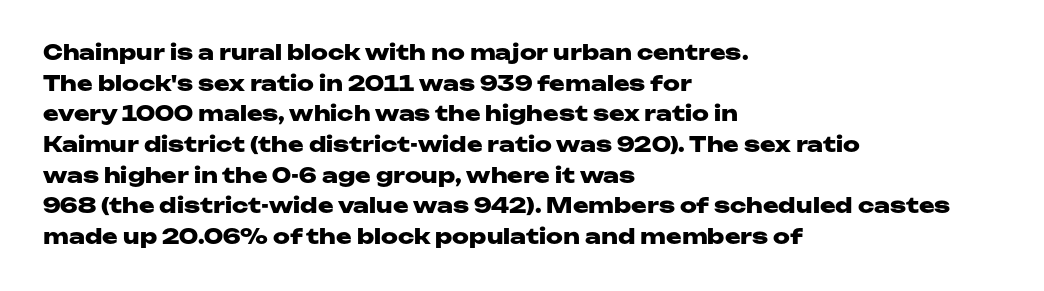
Glyph-to-glyph distance matches everyday printed text. If you drew a line through each stem, it would be perfectly vertical. Horizontal bands of white between lines are of average thickness. Type without underlining. The glyphs have the mass of a bold cut.
